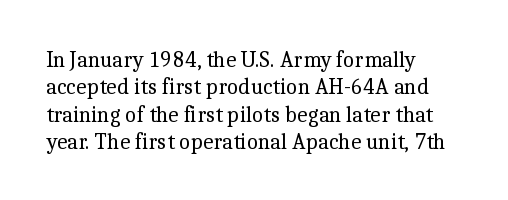
The image shows 22 px text type, upright; set left-aligned, line spacing 1.24x, normal letter spacing, not underlined.
